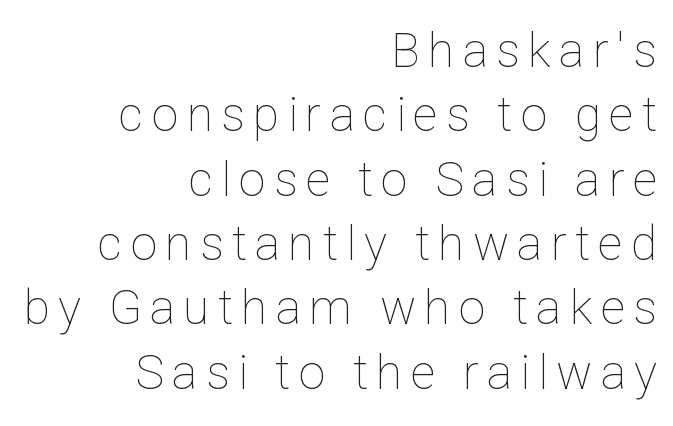
In terms of leading, this rendering sits right in the middle. The rendering uses natural spacing where letterforms have individual widths. When letters stand straight like this, we call the style roman or upright. Is this a heavy cut? Hardly; it is regular or lighter. The text block is weighted toward the right margin, trailing off unevenly leftward.
